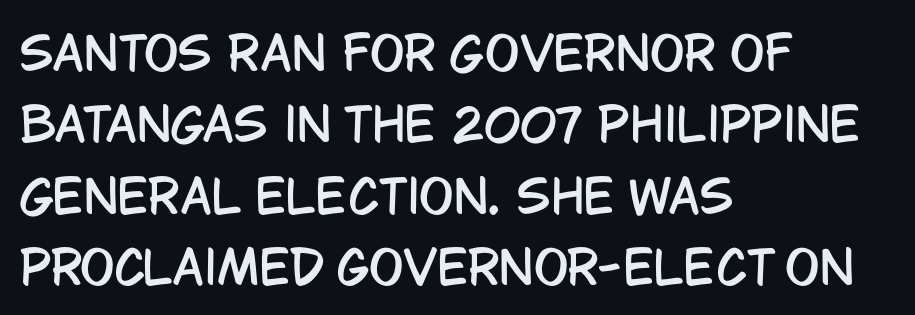
The image shows 46 px condensed sans-serif type, upright; set left-aligned, normal line spacing (1.55x), normal letter spacing, not underlined; low stroke contrast and a large x-height.
